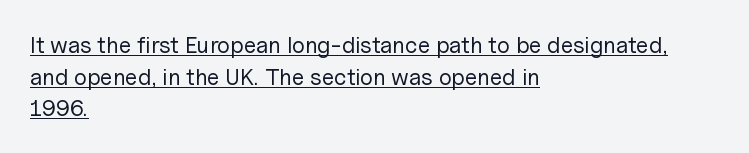
Compared with typical body copy, the letter spacing here is the same. The letterforms sit at book weight or below. If you drew a line through each stem, it would be perfectly vertical. Does a line run under the words? Yes, clearly.
